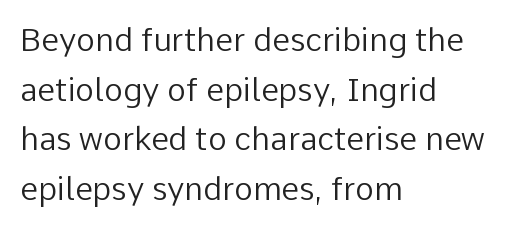
Q: Is the text bold? A: No.
Q: Is the text italic (slanted)? A: No, it is upright.
Q: Is the typeface a serif or a sans-serif typeface? A: Sans-serif.
Q: Is the text underlined? A: No.
Q: How is the paragraph aligned? A: Left-aligned.
Q: Is the spacing between letters normal or unusually wide? A: Normal.
Q: Is the spacing between lines tight, normal or loose? A: Normal.
Q: Width (condensed, normal, or wide)? A: Normal.
Q: Stroke contrast? A: Low.
Q: x-height? A: Medium.
Q: Monospaced? A: No.
